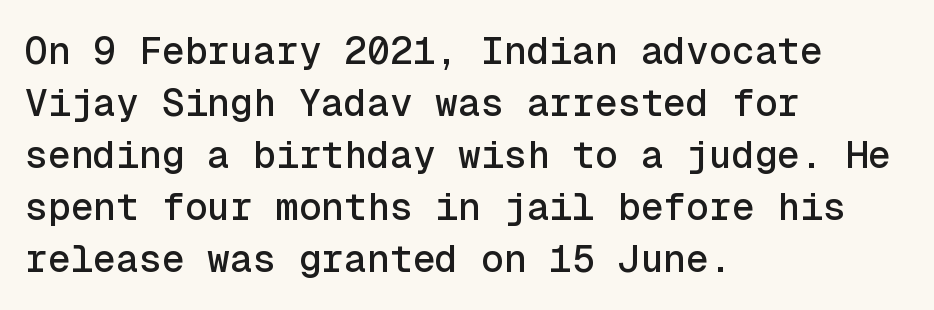
Q: Is the text italic (slanted)? A: No, it is upright.
Q: Is the typeface a serif or a sans-serif typeface? A: Sans-serif.
Q: Is the text underlined? A: No.
Q: How is the paragraph aligned? A: Left-aligned.
Q: Is the spacing between letters normal or unusually wide? A: Normal.
Q: Is the spacing between lines tight, normal or loose? A: Normal.
Q: Width (condensed, normal, or wide)? A: Normal.
Q: x-height? A: Medium.
Q: Monospaced? A: Yes.
